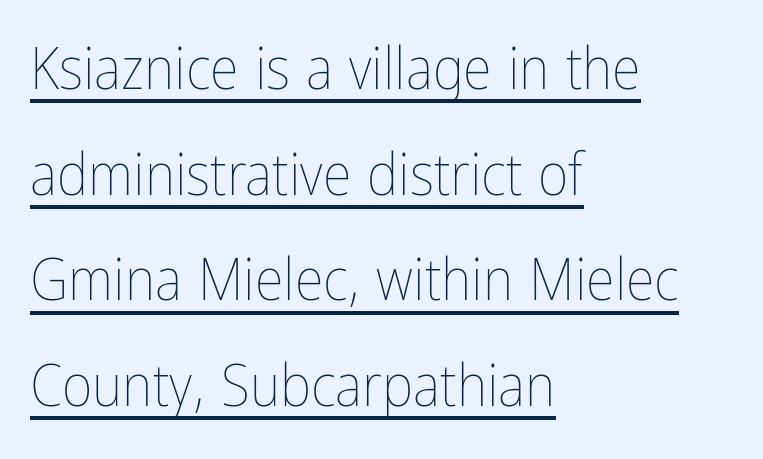
{"italic": "no", "bold": "no", "weight": "thin", "width": "condensed", "stroke_contrast": "low", "x_height": "medium", "monospaced": "no", "underline": "yes", "align": "left", "line_spacing_ratio": 1.79, "letter_spacing": "normal", "letter_spacing_em": 0.0, "glyph_px": 59}
